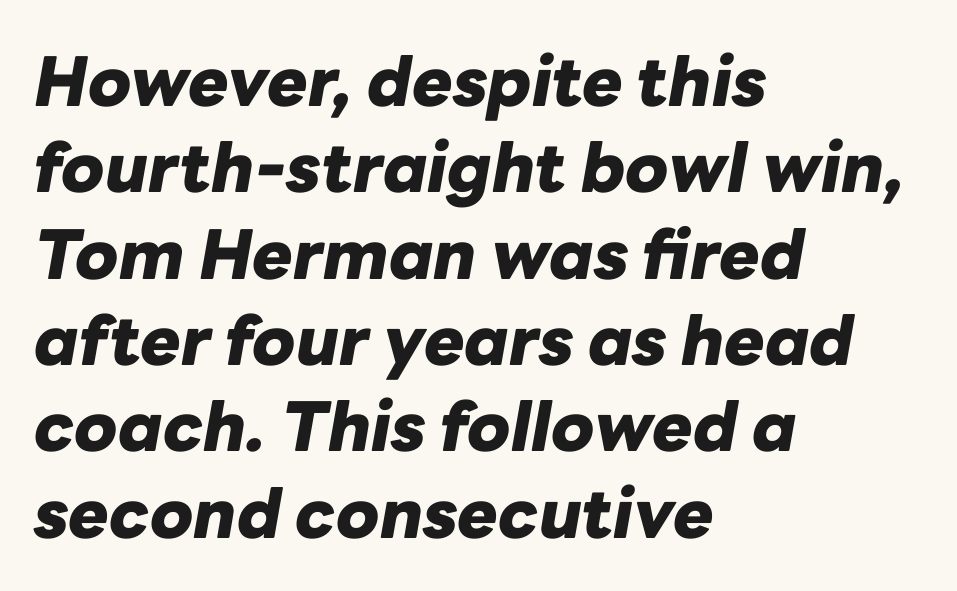
This rendering leaves character spacing at its baseline value. Horizontally, the lines are justified to the leading edge only. Rows of type keep a routine distance in the vertical direction. Do the characters align in a grid? No, the font is proportional. The space beneath each line is pristine and unruled. Strokes here are thick enough to call this a true bold.
